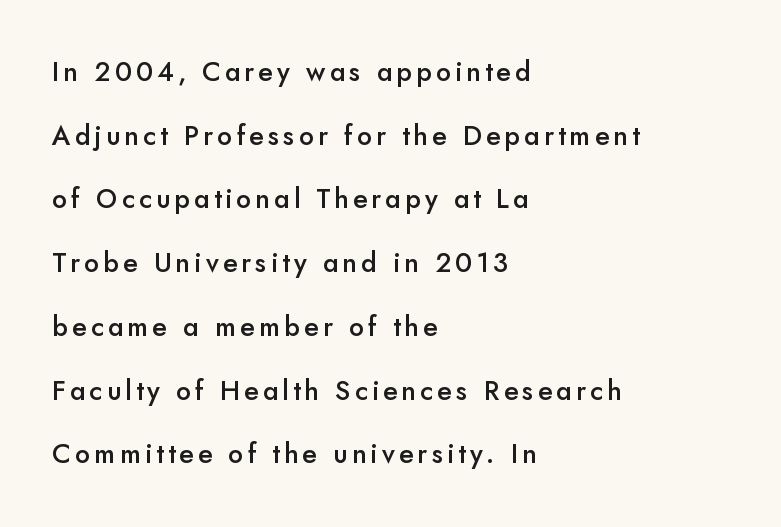
The image shows 27 px text type, upright; set left-aligned, loose line spacing (2.36x), not underlined.
